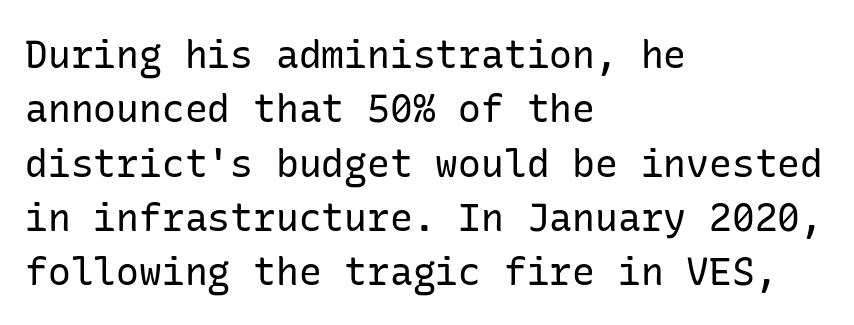
{"serif": "no", "italic": "no", "bold": "no", "weight": "regular", "width": "normal", "stroke_contrast": "low", "x_height": "medium", "underline": "no", "align": "left", "line_spacing": "normal", "line_spacing_ratio": 1.43, "letter_spacing": "normal", "letter_spacing_em": 0.0, "glyph_px": 38}
